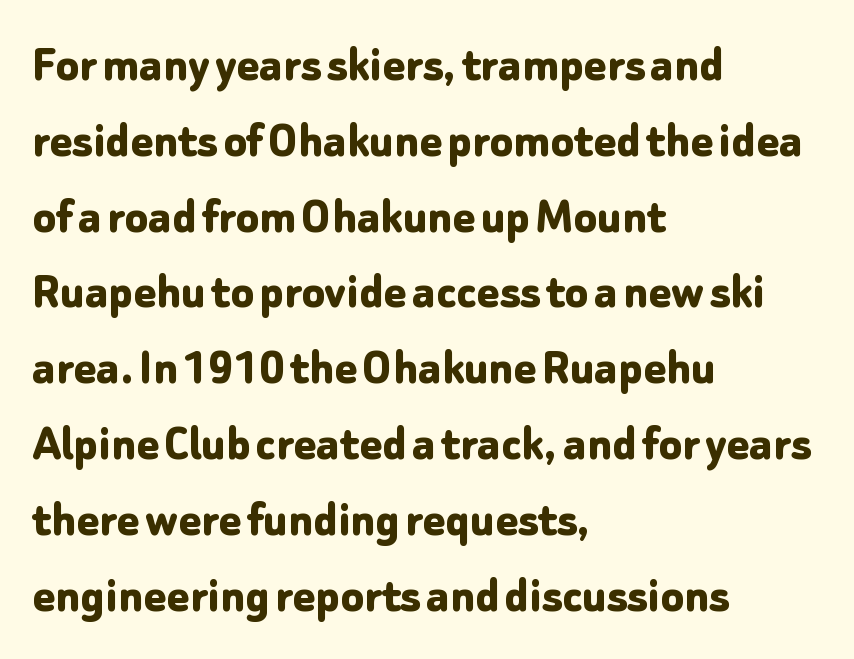
{"serif": "no", "italic": "no", "bold": "yes", "weight": "bold", "width": "normal", "stroke_contrast": "low", "x_height": "medium", "monospaced": "no", "underline": "no", "align": "left", "line_spacing": "normal", "line_spacing_ratio": 1.43, "letter_spacing": "normal", "letter_spacing_em": 0.0, "glyph_px": 53}
